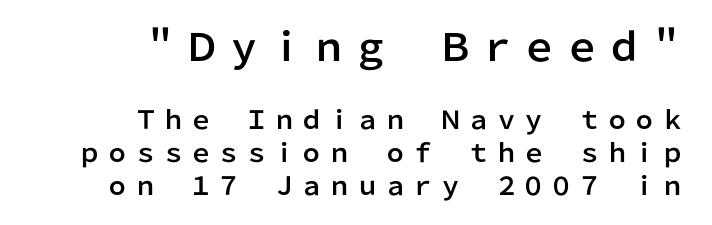
{"serif": "no", "italic": "no", "width": "normal", "stroke_contrast": "low", "x_height": "medium", "monospaced": "no", "underline": "no", "align": "right", "line_spacing": "normal", "line_spacing_ratio": 1.31, "larger_block": "first", "size_ratio": 1.52, "glyph_px": 38}
